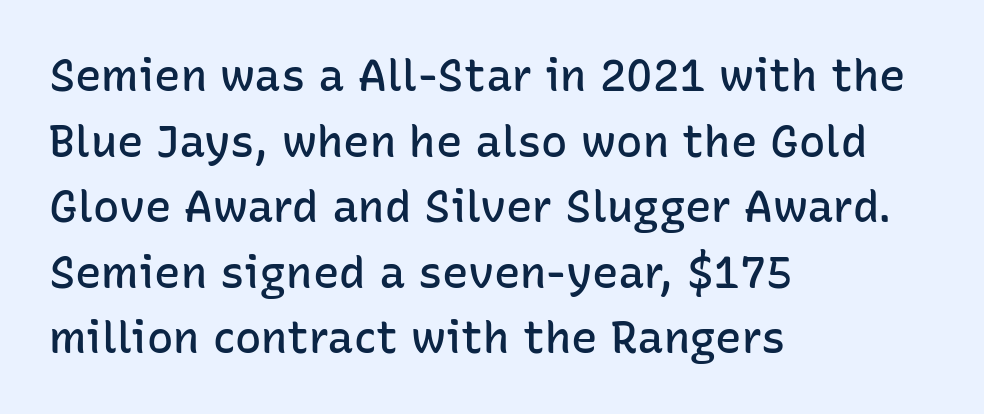
Q: Is the text bold? A: Semi-bold.
Q: Is the text italic (slanted)? A: No, it is upright.
Q: Is the typeface a serif or a sans-serif typeface? A: Sans-serif.
Q: Is the text underlined? A: No.
Q: How is the paragraph aligned? A: Left-aligned.
Q: Is the spacing between letters normal or unusually wide? A: Normal.
Q: Is the spacing between lines tight, normal or loose? A: Normal.
Q: Width (condensed, normal, or wide)? A: Normal.
Q: Stroke contrast? A: Low.
Q: x-height? A: Medium.
Q: Monospaced? A: No.
